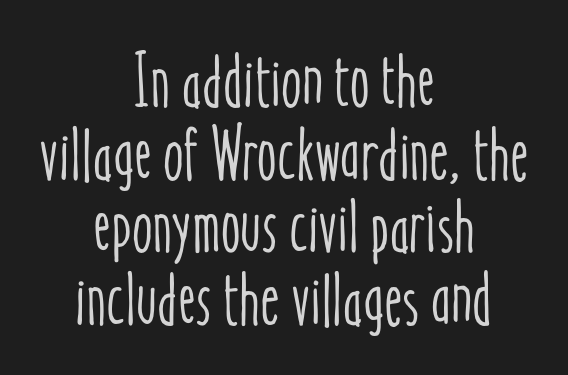
{"italic": "no", "width": "condensed", "stroke_contrast": "low", "x_height": "medium", "monospaced": "no", "underline": "no", "align": "center", "line_spacing": "tight", "line_spacing_ratio": 0.97, "letter_spacing": "normal", "letter_spacing_em": 0.0, "glyph_px": 75}
